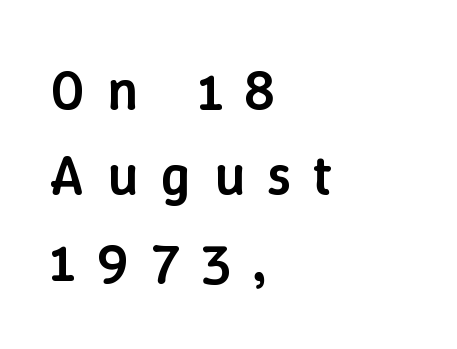
Q: Is the text bold? A: Semi-bold.
Q: Is the text italic (slanted)? A: No, it is upright.
Q: Is the text underlined? A: No.
Q: How is the paragraph aligned? A: Left-aligned.
Q: Is the spacing between letters normal or unusually wide? A: Unusually wide.
Q: Is the spacing between lines tight, normal or loose? A: Normal.
Q: Width (condensed, normal, or wide)? A: Normal.
Q: Stroke contrast? A: Low.
Q: x-height? A: Medium.
Q: Monospaced? A: No.
